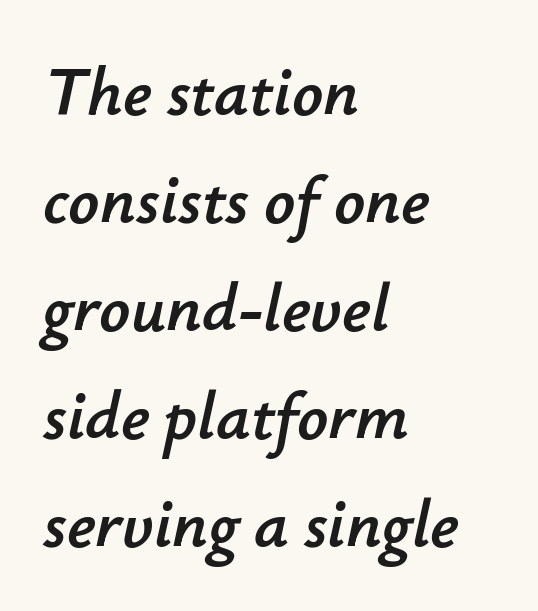
{"italic": "yes", "lean": "right", "slant_degrees": 12, "width": "normal", "stroke_contrast": "low", "x_height": "small", "monospaced": "no", "underline": "no", "align": "left", "line_spacing": "normal", "line_spacing_ratio": 1.59, "letter_spacing": "normal", "letter_spacing_em": 0.0, "glyph_px": 68}
